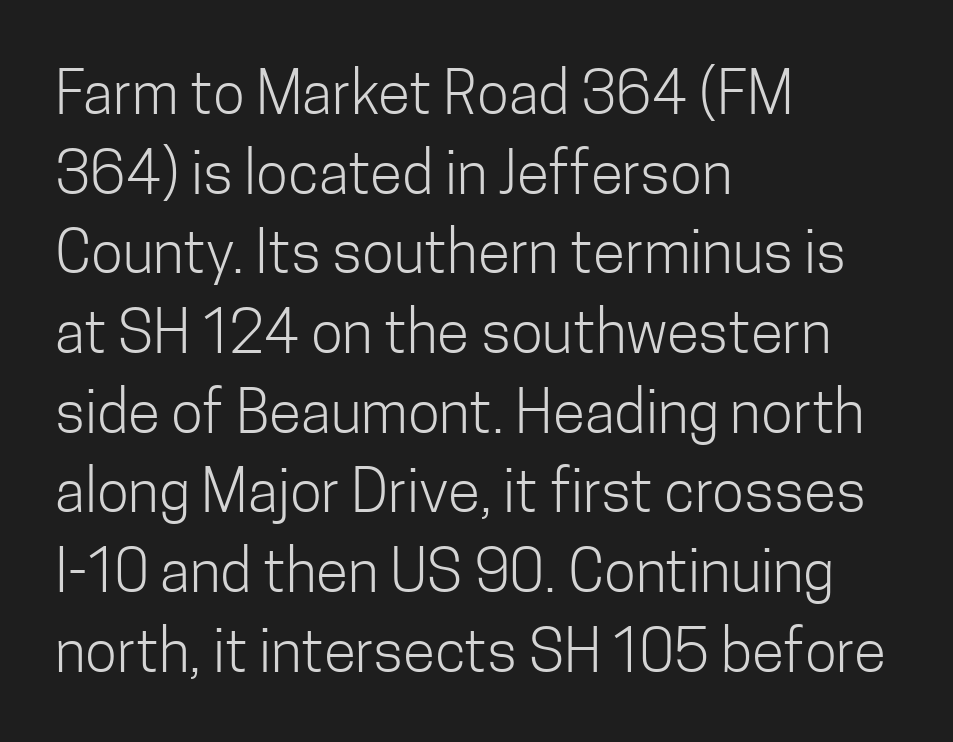
Q: Is the text bold? A: No.
Q: Is the text italic (slanted)? A: No, it is upright.
Q: Is the typeface a serif or a sans-serif typeface? A: Sans-serif.
Q: Is the text underlined? A: No.
Q: How is the paragraph aligned? A: Left-aligned.
Q: Is the spacing between letters normal or unusually wide? A: Normal.
Q: Is the spacing between lines tight, normal or loose? A: Normal.
Q: Width (condensed, normal, or wide)? A: Condensed.
Q: Stroke contrast? A: Low.
Q: x-height? A: Medium.
Q: Monospaced? A: No.
